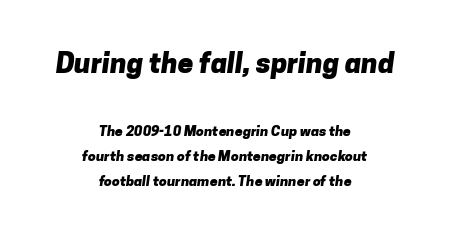
This rendering leaves character spacing at its baseline value. This sample is center-justified, so both line endings float freely. Looks like regular typesetting: each glyph gets only the width it needs. In terms of weight, the rendering is a true, heavy bold.
